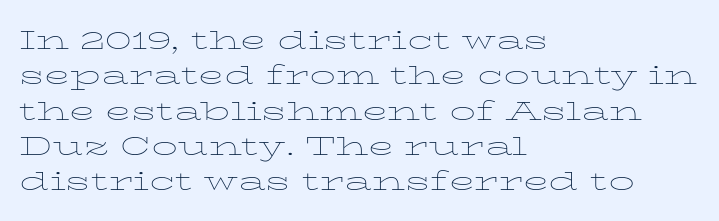
Vertically, the passage feels balanced, rows spaced as you'd expect. No italicization has been applied; the sample stays upright. A bare baseline throughout the passage. Think standard paragraph weight, or any step lighter than that.
